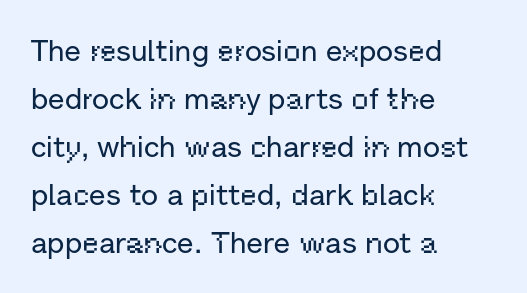
The image shows 30 px sans-serif type, upright; set left-aligned, normal line spacing (1.6x), normal letter spacing, not underlined; low stroke contrast and a medium x-height.
